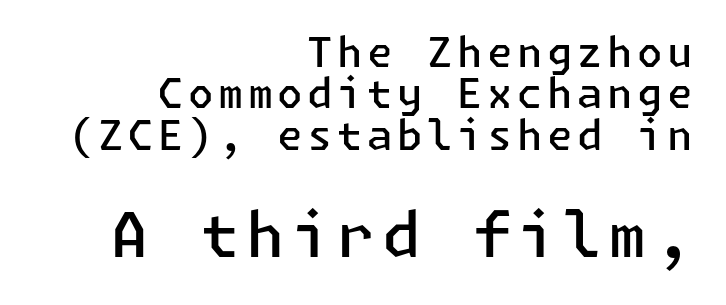
{"serif": "no", "italic": "no", "bold": "semi", "weight": "semibold", "width": "normal", "stroke_contrast": "low", "x_height": "medium", "underline": "no", "align": "right", "line_spacing": "tight", "line_spacing_ratio": 1.01, "larger_block": "second", "size_ratio": 1.51, "glyph_px": 62}
